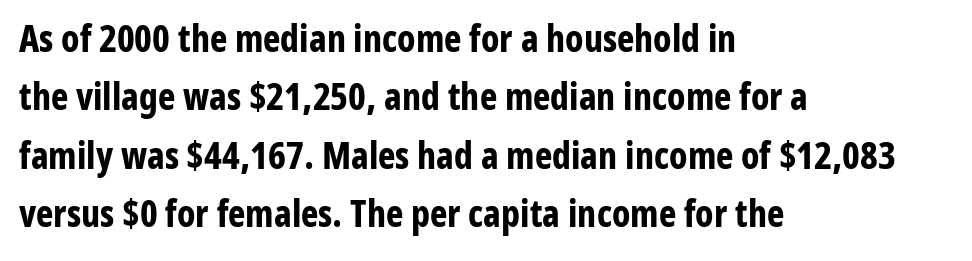
{"serif": "no", "italic": "no", "bold": "yes", "weight": "bold", "width": "condensed", "stroke_contrast": "low", "x_height": "medium", "monospaced": "no", "underline": "no", "align": "left", "line_spacing": "normal", "line_spacing_ratio": 1.58, "letter_spacing": "normal", "letter_spacing_em": 0.0, "glyph_px": 37}
